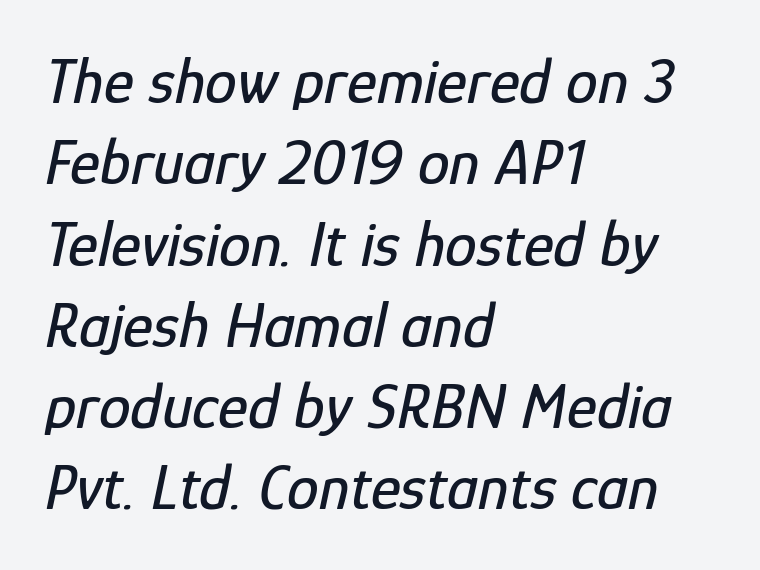
Q: Is the text italic (slanted)? A: Yes, it leans right by about 12 degrees.
Q: Is the text underlined? A: No.
Q: How is the paragraph aligned? A: Left-aligned.
Q: Is the spacing between letters normal or unusually wide? A: Normal.
Q: Is the spacing between lines tight, normal or loose? A: Normal.
Q: Width (condensed, normal, or wide)? A: Condensed.
Q: Stroke contrast? A: Low.
Q: x-height? A: Medium.
Q: Monospaced? A: No.
